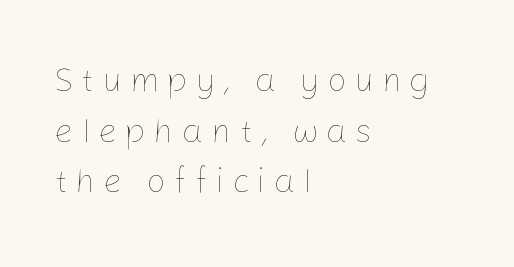
The image shows 34 px thin type, upright; set left-aligned, normal line spacing (1.49x), unusually wide letter spacing (+0.23 em), not underlined; low stroke contrast and a medium x-height.
